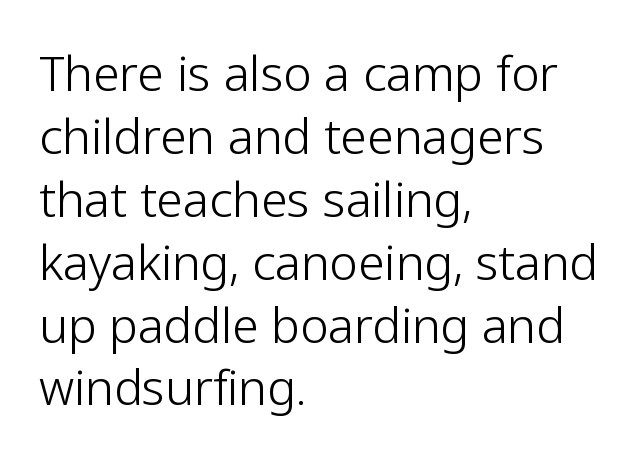
The image shows 48 px light sans-serif type, upright; set left-aligned, normal line spacing (1.31x), normal letter spacing, not underlined; low stroke contrast and a medium x-height.
